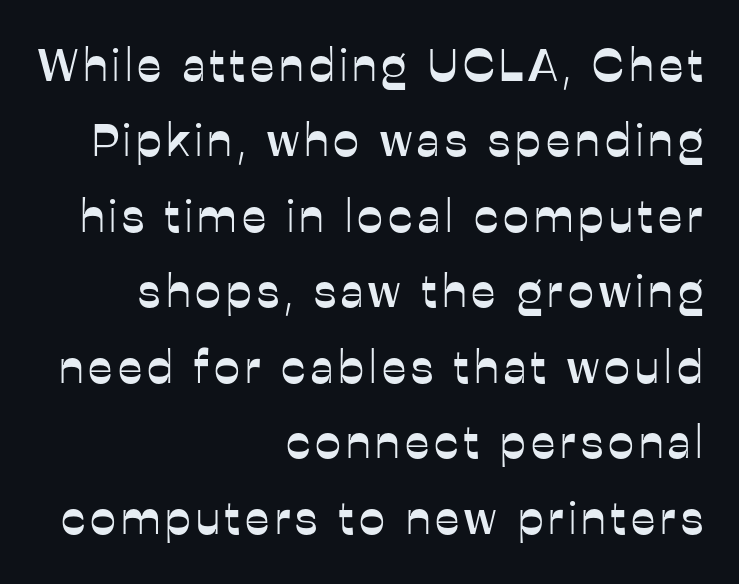
The image shows 46 px sans-serif type, upright; set right-aligned, normal line spacing (1.64x), not underlined; low stroke contrast and a medium x-height.
